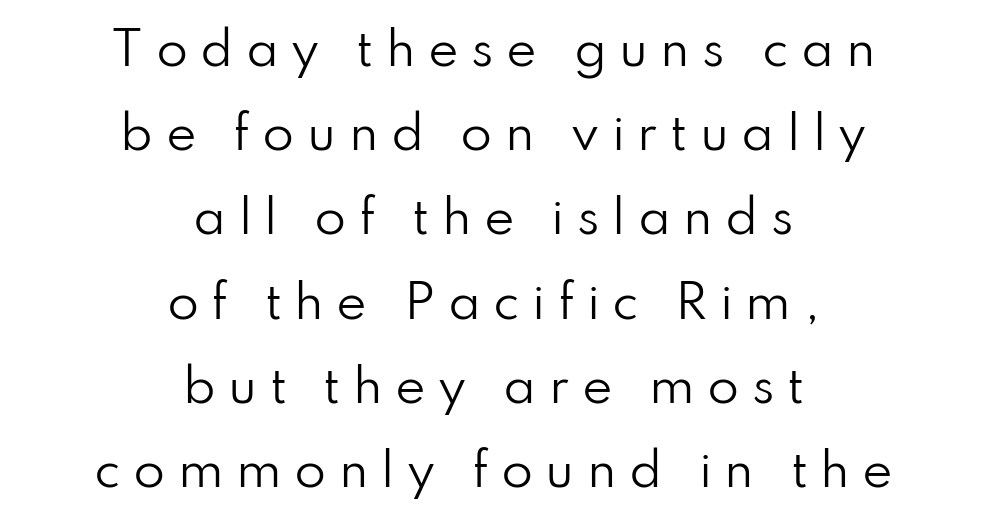
Q: Is the text bold? A: No.
Q: Is the text italic (slanted)? A: No, it is upright.
Q: Is the typeface a serif or a sans-serif typeface? A: Sans-serif.
Q: Is the text underlined? A: No.
Q: How is the paragraph aligned? A: Centered.
Q: Is the spacing between letters normal or unusually wide? A: Unusually wide.
Q: Width (condensed, normal, or wide)? A: Normal.
Q: Stroke contrast? A: Low.
Q: x-height? A: Small.
Q: Monospaced? A: No.
